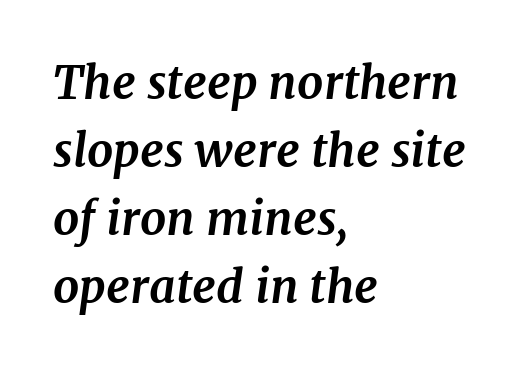
The image shows 46 px bold serif type, italic (leaning right); set left-aligned, normal line spacing (1.48x), normal letter spacing, not underlined; medium stroke contrast and a medium x-height.
